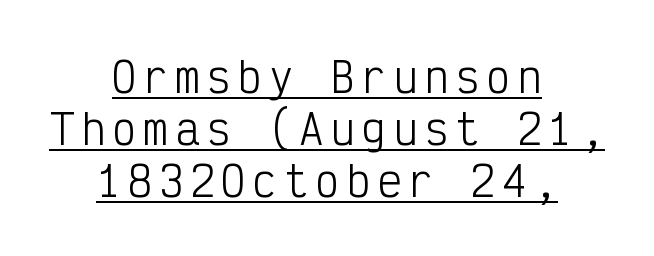
{"serif": "no", "italic": "no", "bold": "no", "weight": "light", "width": "condensed", "stroke_contrast": "low", "x_height": "medium", "monospaced": "yes", "underline": "yes", "align": "center", "line_spacing": "normal", "line_spacing_ratio": 1.27, "glyph_px": 41}
